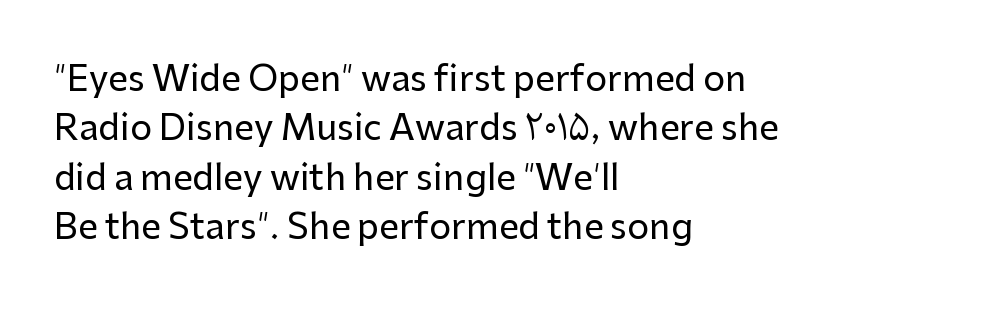
Q: Is the text italic (slanted)? A: No, it is upright.
Q: Is the typeface a serif or a sans-serif typeface? A: Sans-serif.
Q: Is the text underlined? A: No.
Q: How is the paragraph aligned? A: Left-aligned.
Q: Is the spacing between letters normal or unusually wide? A: Normal.
Q: Is the spacing between lines tight, normal or loose? A: Normal.
Q: Width (condensed, normal, or wide)? A: Normal.
Q: Stroke contrast? A: Low.
Q: x-height? A: Medium.
Q: Monospaced? A: No.
